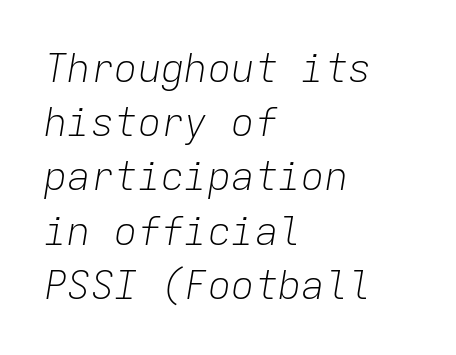
{"italic": "yes", "lean": "right", "slant_degrees": 9, "bold": "no", "weight": "light", "width": "normal", "stroke_contrast": "low", "x_height": "medium", "monospaced": "yes", "underline": "no", "align": "left", "line_spacing": "normal", "line_spacing_ratio": 1.39, "letter_spacing": "normal", "letter_spacing_em": 0.0, "glyph_px": 39}
